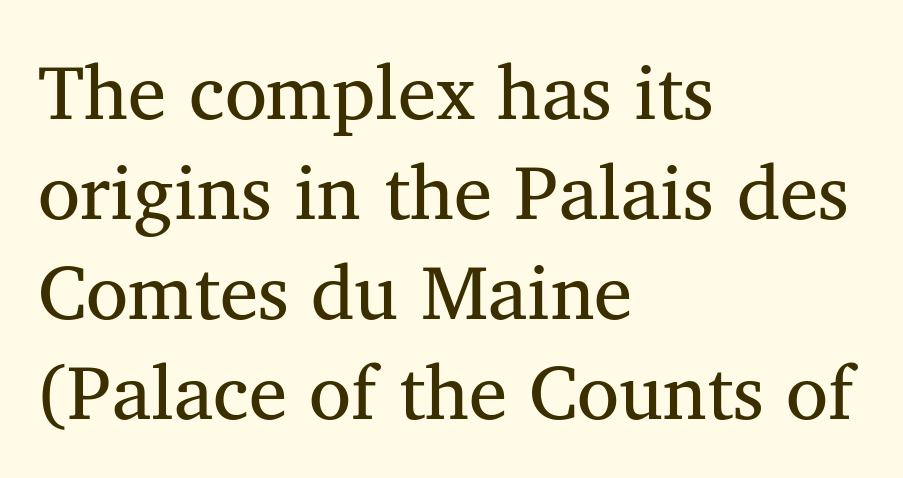
No word sits above an underline. Examine the stroke ends and you'll spot serifs. Proportional: the letters do not fall into vertical columns. Rows of type keep a routine distance in the vertical direction.
